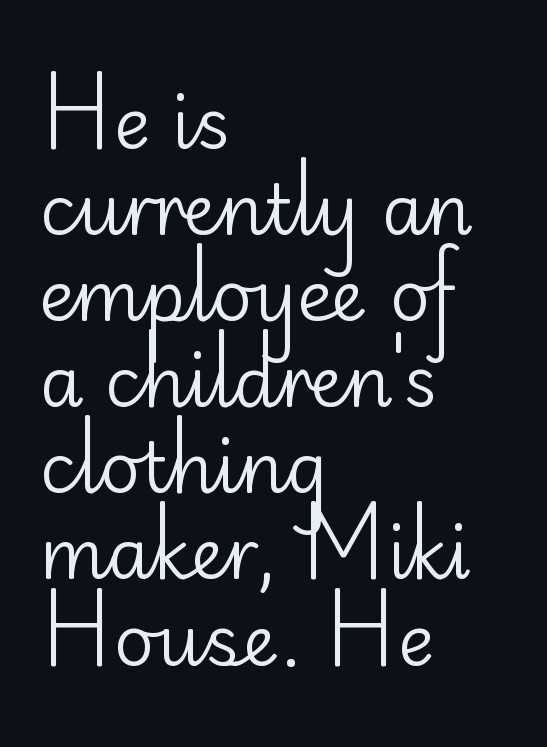
{"serif": "no", "italic": "no", "bold": "no", "weight": "regular", "width": "normal", "stroke_contrast": "low", "x_height": "small", "monospaced": "no", "underline": "no", "align": "left", "line_spacing_ratio": 1.23, "letter_spacing": "normal", "letter_spacing_em": 0.0, "glyph_px": 70}
